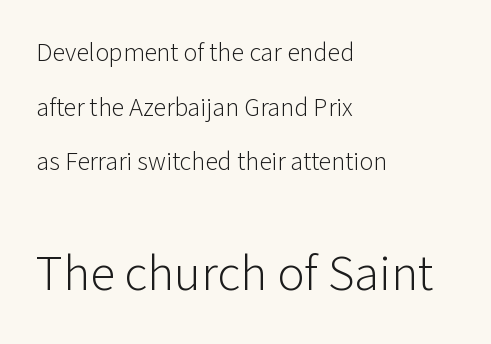
{"serif": "no", "italic": "no", "bold": "no", "weight": "light", "width": "normal", "stroke_contrast": "low", "x_height": "medium", "monospaced": "no", "underline": "no", "align": "left", "line_spacing": "loose", "line_spacing_ratio": 2.1, "letter_spacing": "normal", "letter_spacing_em": 0.0, "larger_block": "second", "size_ratio": 1.96, "glyph_px": 51}
